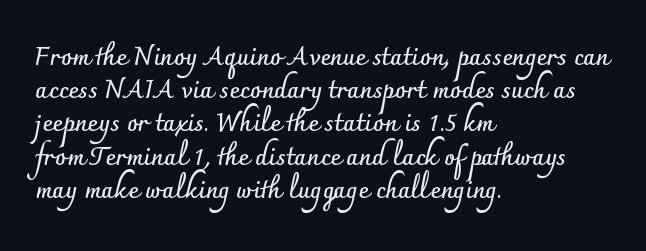
{"bold": "yes", "underline": "no", "align": "left", "line_spacing": "normal", "line_spacing_ratio": 1.33, "letter_spacing": "normal", "letter_spacing_em": 0.0, "glyph_px": 25}
